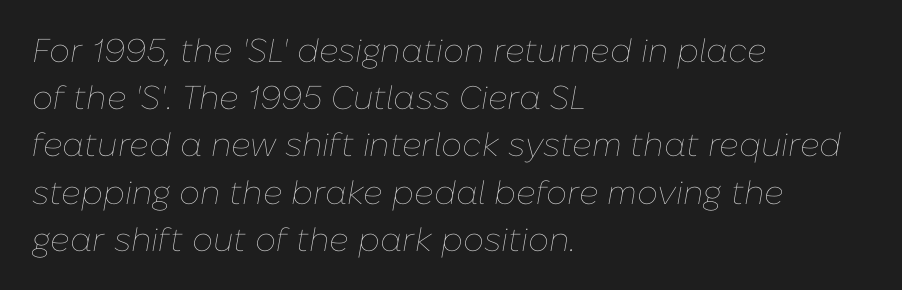
The image shows 33 px thin type, italic (leaning right); set left-aligned, normal line spacing (1.43x), normal letter spacing, not underlined; low stroke contrast and a medium x-height.
